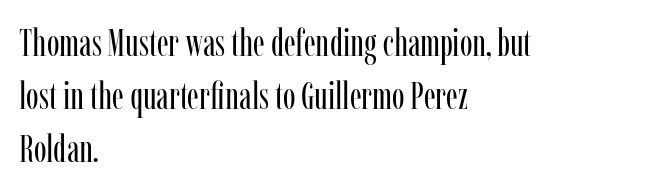
Students, observe: this is what conventionally led text looks like. The line texture is even and compact thanks to regular tracking. Small tapered or slab feet sit at the stroke ends, so this counts as serif. The setting favours the left margin, as ordinary paragraphs usually do.
